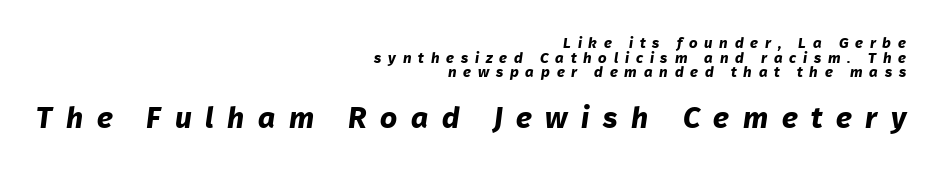
{"serif": "no", "bold": "yes", "weight": "bold", "width": "normal", "stroke_contrast": "low", "x_height": "medium", "monospaced": "no", "underline": "no", "align": "right", "line_spacing": "tight", "line_spacing_ratio": 0.98, "letter_spacing": "wide", "letter_spacing_em": 0.45, "larger_block": "second", "size_ratio": 2.0, "glyph_px": 30}
